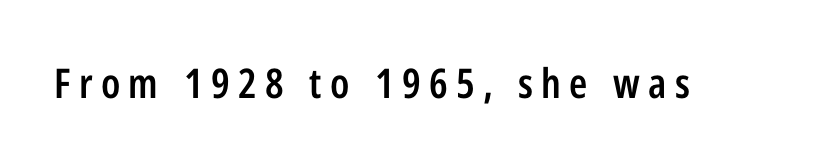
{"serif": "no", "italic": "no", "bold": "semi", "weight": "semibold", "width": "condensed", "stroke_contrast": "low", "x_height": "medium", "monospaced": "no", "underline": "no", "letter_spacing": "wide", "letter_spacing_em": 0.2, "glyph_px": 41}
